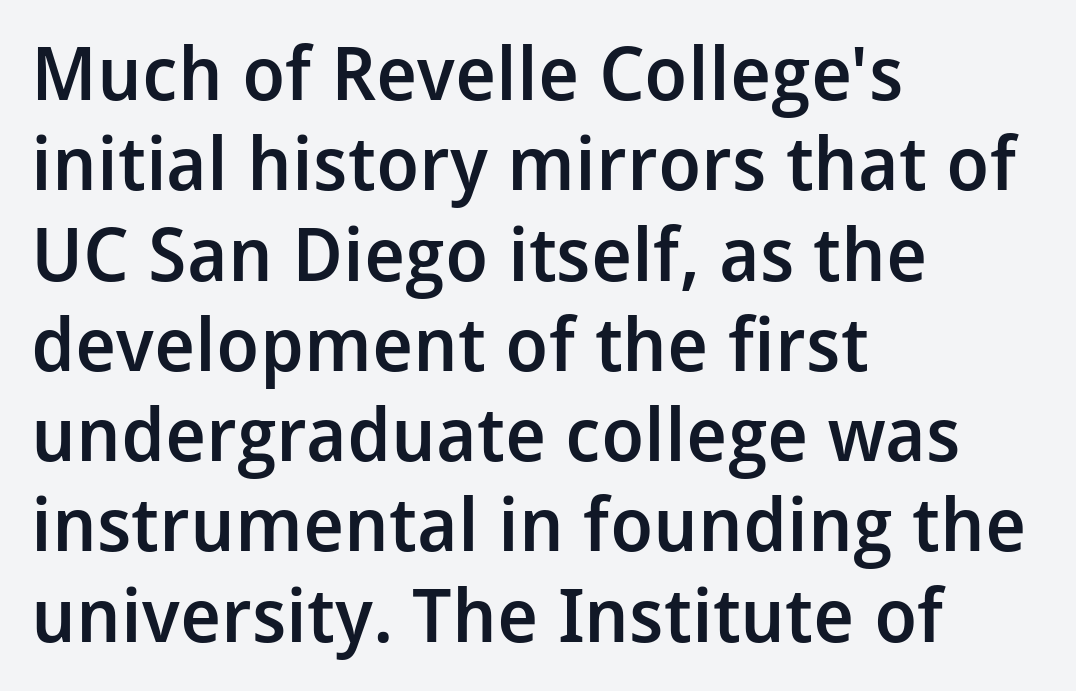
{"serif": "no", "italic": "no", "bold": "semi", "weight": "semibold", "width": "normal", "stroke_contrast": "low", "x_height": "medium", "monospaced": "no", "underline": "no", "align": "left", "line_spacing_ratio": 1.22, "letter_spacing": "normal", "letter_spacing_em": 0.0, "glyph_px": 74}
